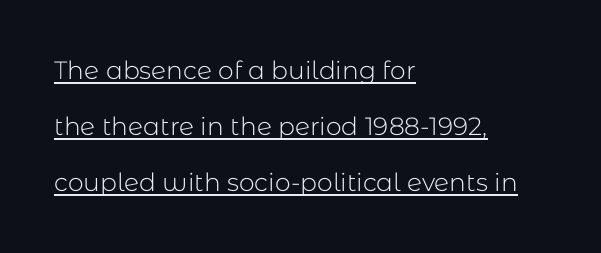
Q: Is the text bold? A: No.
Q: Is the text italic (slanted)? A: No, it is upright.
Q: Is the text underlined? A: Yes.
Q: How is the paragraph aligned? A: Left-aligned.
Q: Is the spacing between letters normal or unusually wide? A: Normal.
Q: Is the spacing between lines tight, normal or loose? A: Loose.
